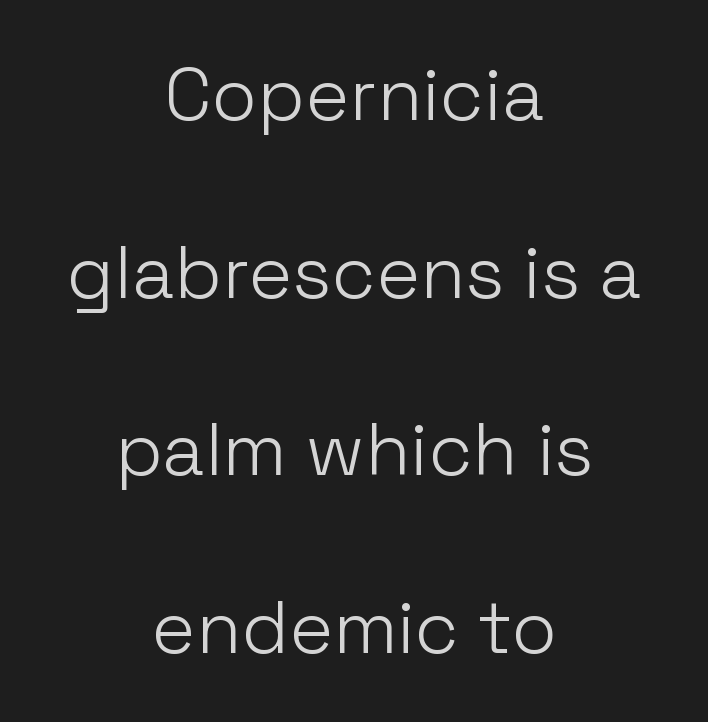
The image shows 74 px light sans-serif type, upright; set centered, loose line spacing (2.4x), normal letter spacing, not underlined; low stroke contrast and a medium x-height.
